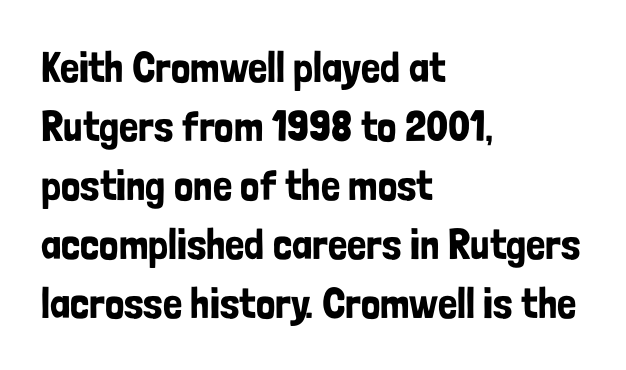
{"serif": "no", "italic": "no", "width": "condensed", "stroke_contrast": "low", "x_height": "medium", "monospaced": "no", "underline": "no", "align": "left", "line_spacing": "normal", "line_spacing_ratio": 1.37, "letter_spacing": "normal", "letter_spacing_em": 0.0, "glyph_px": 43}
